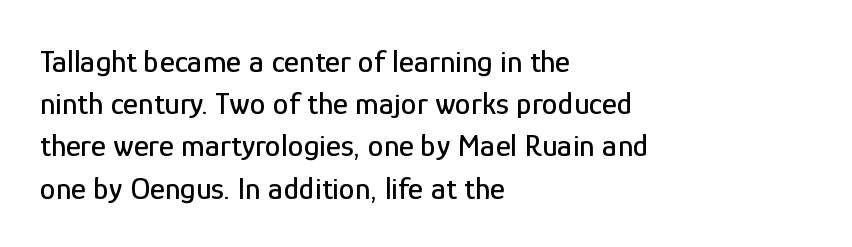
{"serif": "no", "italic": "no", "width": "condensed", "stroke_contrast": "low", "x_height": "medium", "monospaced": "no", "underline": "no", "align": "left", "line_spacing": "normal", "line_spacing_ratio": 1.32, "letter_spacing": "normal", "letter_spacing_em": 0.0, "glyph_px": 32}
